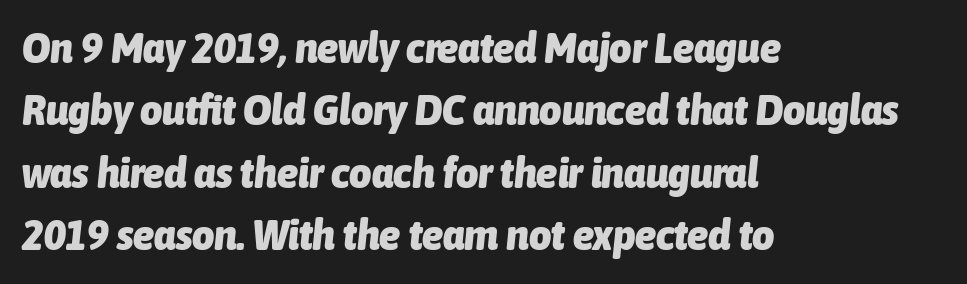
Note the varied advance widths — an 'i' is clearly narrower than an 'm'. Caption: multi-line text, flush left, ragged right. The lines sit at an ordinary, default distance from one another. Italic? Definitely — the glyphs are oblique. A full-strength bold gives these letters their thick strokes. Bare-footed words on every line.
